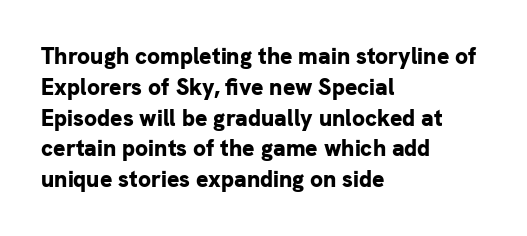
{"italic": "no", "bold": "yes", "underline": "no", "align": "left", "line_spacing": "normal", "line_spacing_ratio": 1.34, "letter_spacing": "normal", "letter_spacing_em": 0.0, "glyph_px": 23}
